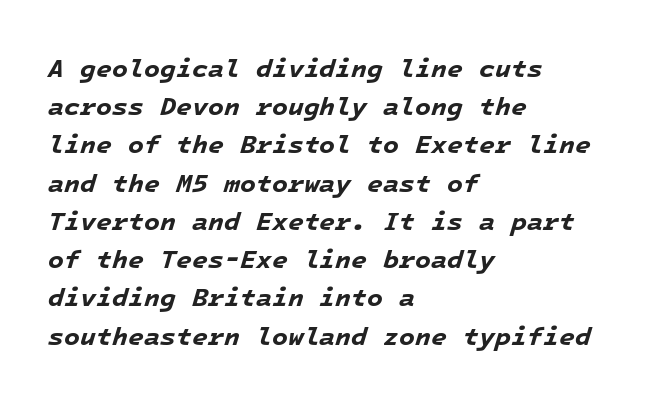
Q: Is the text bold? A: Yes.
Q: Is the text italic (slanted)? A: Yes, it leans right by about 16 degrees.
Q: Is the text underlined? A: No.
Q: How is the paragraph aligned? A: Left-aligned.
Q: Is the spacing between letters normal or unusually wide? A: Normal.
Q: Is the spacing between lines tight, normal or loose? A: Normal.
